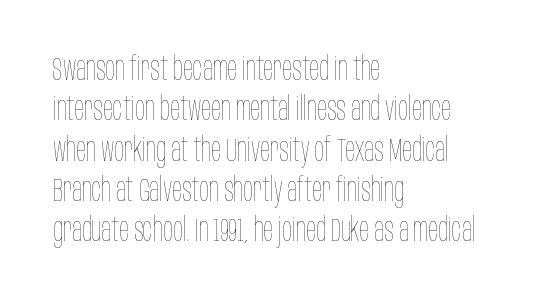
{"italic": "no", "bold": "no", "weight": "thin", "width": "condensed", "stroke_contrast": "low", "x_height": "large", "monospaced": "no", "underline": "no", "align": "left", "line_spacing_ratio": 1.22, "letter_spacing": "normal", "letter_spacing_em": 0.0, "glyph_px": 33}
